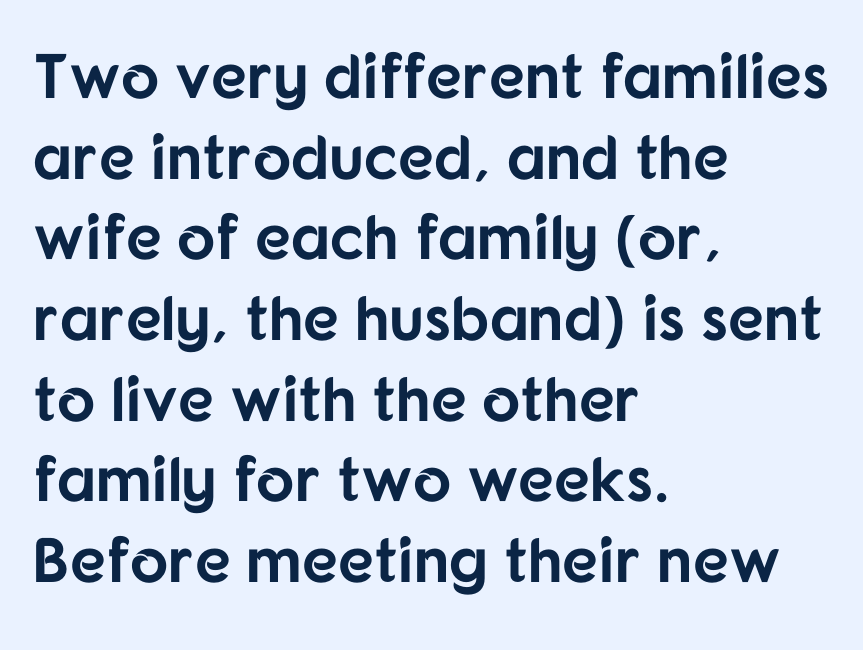
The specimen omits any rule beneath the text block's lines. Does the weight exceed regular? Yes, all the way to bold. These lines are rendered in a variable-pitch font. Grotesque or geometric, the face here clearly has no serifs. Letter spacing: default.
